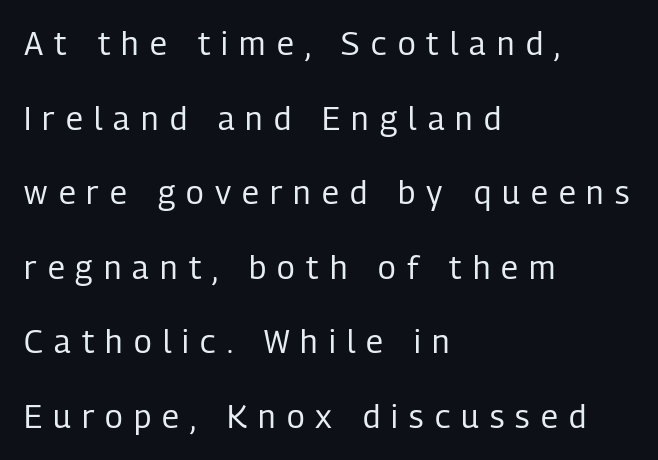
The letters carry no serifs — their stems end cleanly without finishing strokes. You could not count columns in this text — the font is proportionally spaced. Left-aligned paragraph, ragged on the right. The baseline area is clear.
